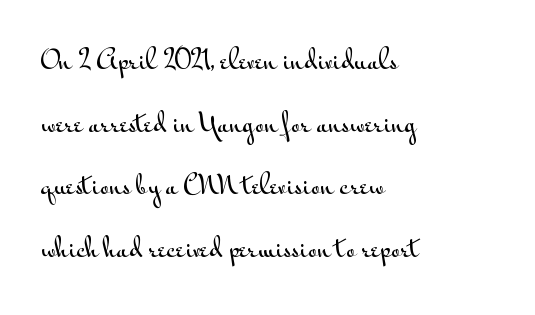
{"underline": "no", "align": "left", "line_spacing": "loose", "line_spacing_ratio": 2.41, "letter_spacing": "normal", "letter_spacing_em": 0.0, "glyph_px": 26}
